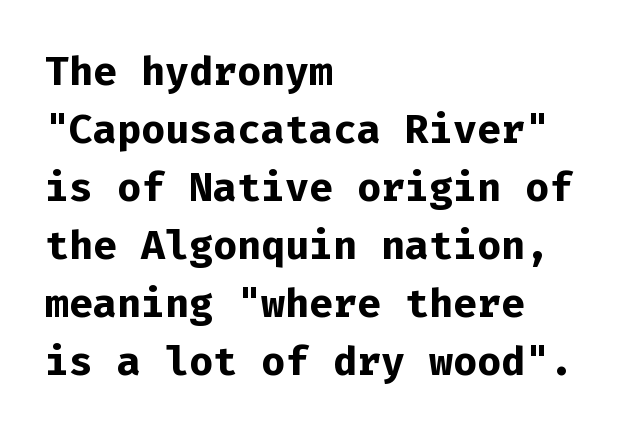
{"serif": "no", "italic": "no", "bold": "yes", "weight": "bold", "width": "normal", "stroke_contrast": "low", "x_height": "medium", "monospaced": "yes", "underline": "no", "align": "left", "line_spacing": "normal", "line_spacing_ratio": 1.45, "letter_spacing": "normal", "letter_spacing_em": 0.0, "glyph_px": 40}
